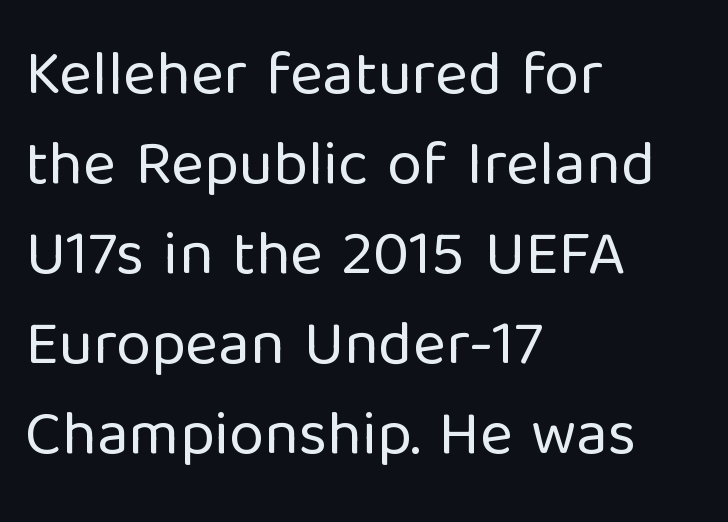
Stroke mass is kept to a normal reading level or below. Letterform terminals end flat and unadorned throughout the passage. The space between consecutive lines is moderate. Spacing verdict: proportional, widths tailored to each character.
